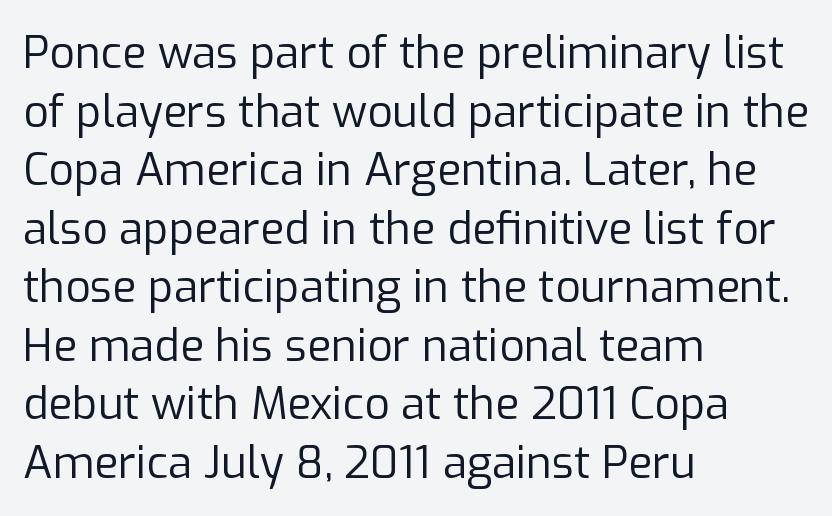
The typeface chosen for these lines omits serifs. Whoever set this chose a conventional vertical rhythm. Layout note: lines flush left. Think standard paragraph weight, or any step lighter than that. Spacing verdict: proportional, widths tailored to each character.
